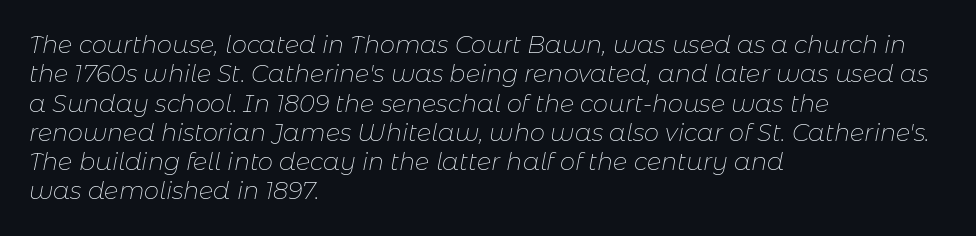
Q: Is the text bold? A: No.
Q: Is the text italic (slanted)? A: Yes, it leans right by about 11 degrees.
Q: Is the text underlined? A: No.
Q: How is the paragraph aligned? A: Left-aligned.
Q: Is the spacing between letters normal or unusually wide? A: Normal.
